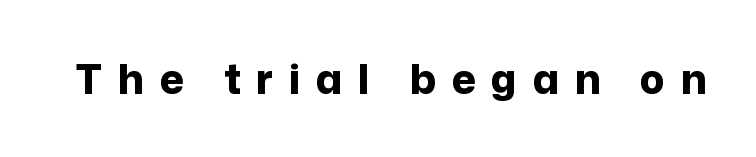
Q: Is the text bold? A: Yes.
Q: Is the text italic (slanted)? A: No, it is upright.
Q: Is the typeface a serif or a sans-serif typeface? A: Sans-serif.
Q: Is the text underlined? A: No.
Q: Is the spacing between letters normal or unusually wide? A: Unusually wide.
Q: Width (condensed, normal, or wide)? A: Normal.
Q: Stroke contrast? A: Low.
Q: x-height? A: Medium.
Q: Monospaced? A: No.
